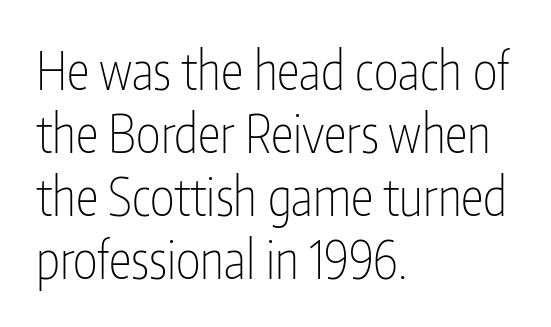
Q: Is the text bold? A: No.
Q: Is the text italic (slanted)? A: No, it is upright.
Q: Is the typeface a serif or a sans-serif typeface? A: Sans-serif.
Q: Is the text underlined? A: No.
Q: How is the paragraph aligned? A: Left-aligned.
Q: Is the spacing between letters normal or unusually wide? A: Normal.
Q: Width (condensed, normal, or wide)? A: Condensed.
Q: Stroke contrast? A: Low.
Q: x-height? A: Medium.
Q: Monospaced? A: No.
